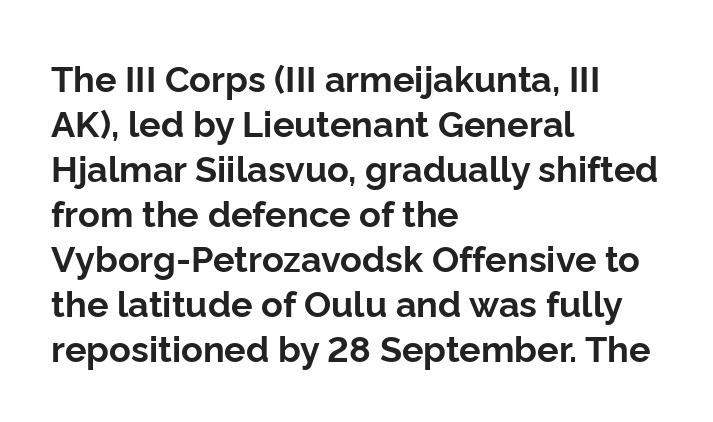
This sample keeps an unexceptional amount of space between lines. The passage is arranged the way most books set body copy — flush left. Compared with typical body copy, the letter spacing here is the same. Descenders hang freely into open space. Strong, thick strokes mark this as bold type.
